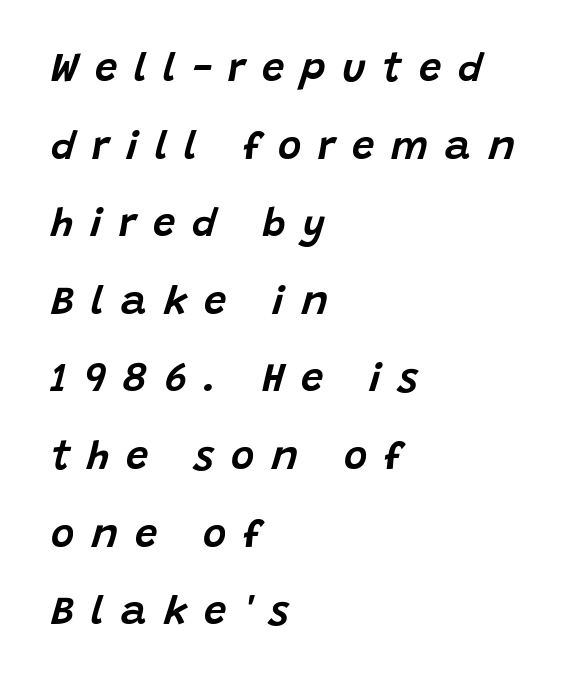
The image shows 40 px text type, italic (leaning right); set left-aligned, loose line spacing (1.94x), unusually wide letter spacing (+0.42 em), not underlined; low stroke contrast and a large x-height.
